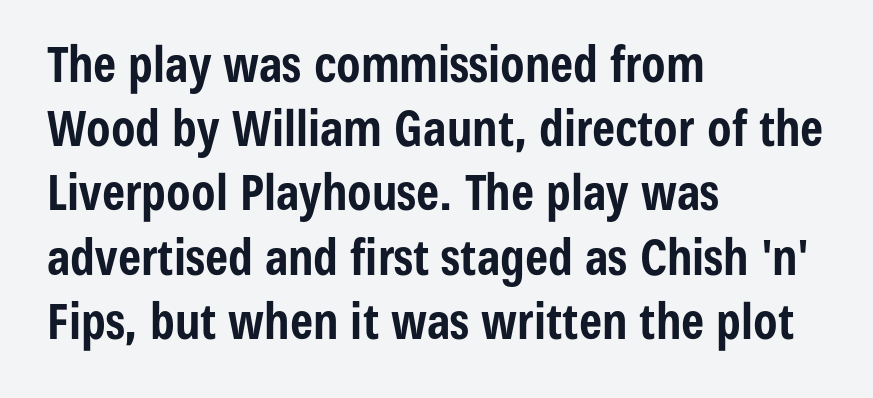
Q: Is the text bold? A: Yes.
Q: Is the text italic (slanted)? A: No, it is upright.
Q: Is the typeface a serif or a sans-serif typeface? A: Sans-serif.
Q: Is the text underlined? A: No.
Q: How is the paragraph aligned? A: Left-aligned.
Q: Is the spacing between letters normal or unusually wide? A: Normal.
Q: Is the spacing between lines tight, normal or loose? A: Normal.
Q: Width (condensed, normal, or wide)? A: Condensed.
Q: Stroke contrast? A: Low.
Q: x-height? A: Medium.
Q: Monospaced? A: No.
